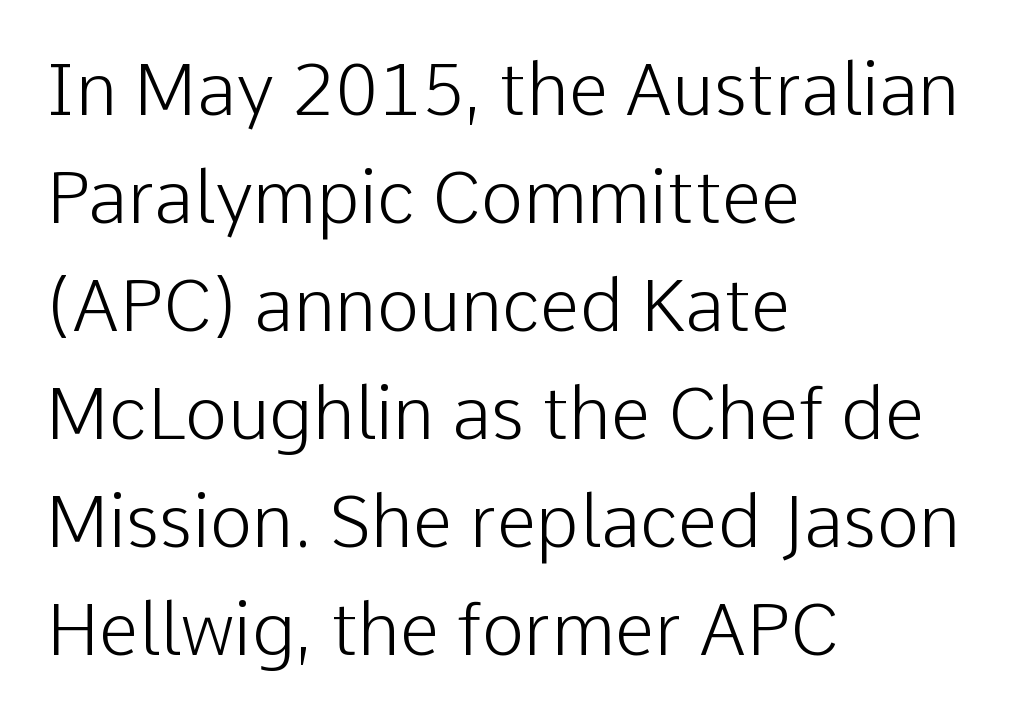
Q: Is the text bold? A: No.
Q: Is the text italic (slanted)? A: No, it is upright.
Q: Is the typeface a serif or a sans-serif typeface? A: Sans-serif.
Q: Is the text underlined? A: No.
Q: How is the paragraph aligned? A: Left-aligned.
Q: Is the spacing between letters normal or unusually wide? A: Normal.
Q: Is the spacing between lines tight, normal or loose? A: Normal.
Q: Width (condensed, normal, or wide)? A: Normal.
Q: Stroke contrast? A: Low.
Q: x-height? A: Medium.
Q: Monospaced? A: No.
